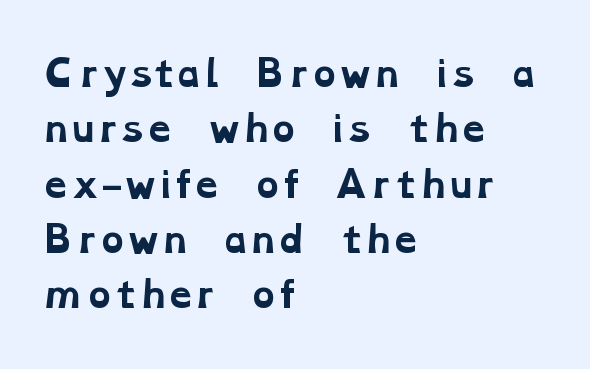
Q: Is the text bold? A: Yes.
Q: Is the typeface a serif or a sans-serif typeface? A: Serif.
Q: Is the text underlined? A: No.
Q: How is the paragraph aligned? A: Left-aligned.
Q: Is the spacing between letters normal or unusually wide? A: Normal.
Q: Is the spacing between lines tight, normal or loose? A: Normal.
Q: Width (condensed, normal, or wide)? A: Wide.
Q: Stroke contrast? A: Low.
Q: x-height? A: Medium.
Q: Monospaced? A: No.
